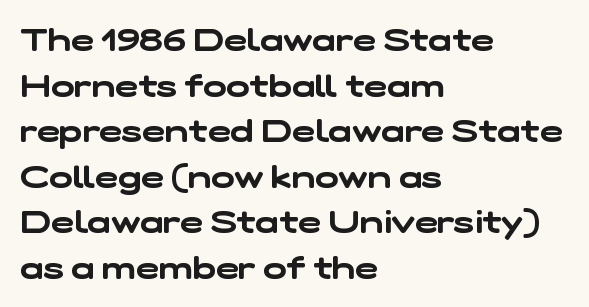
No feet cap the strokes, marking this as sans-serif type. Each line starts at the same left margin while the right side varies. Decoration check: the copy has no underline. Vertical spacing — default. The tracking reads as untouched default to a designer's eye.
